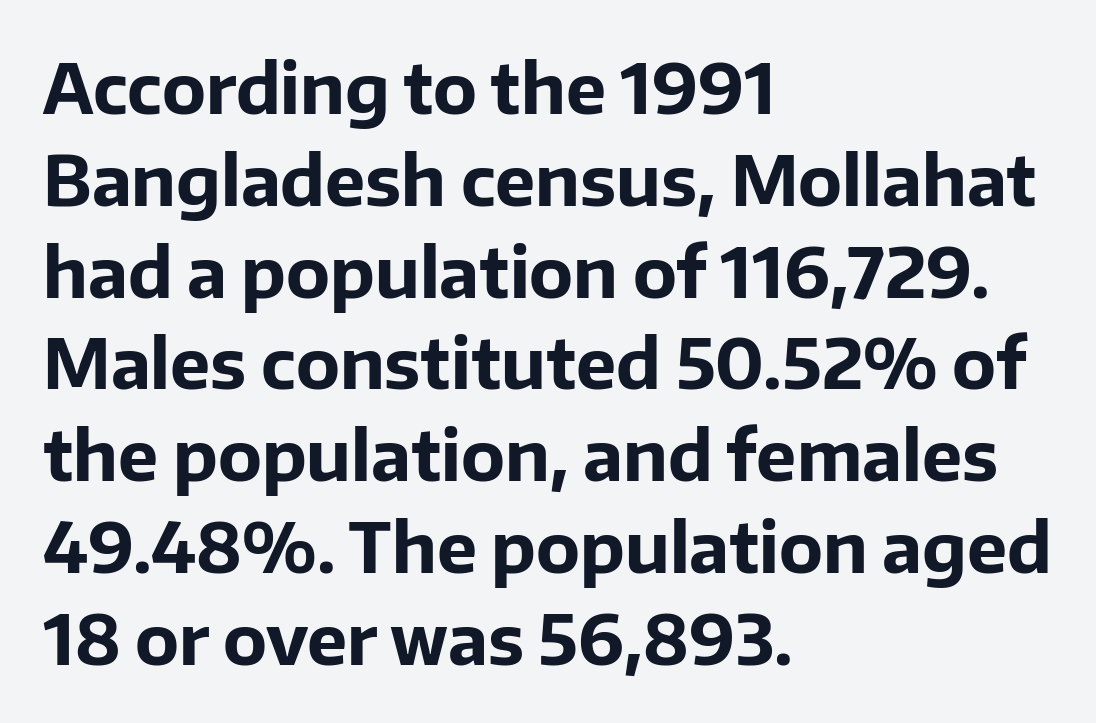
The image shows 68 px bold sans-serif type, upright; set left-aligned, normal line spacing (1.35x), normal letter spacing, not underlined; low stroke contrast and a medium x-height.
